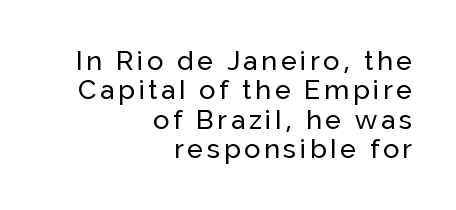
The image shows 27 px text type, upright; set right-aligned, tight line spacing (1.09x), not underlined.
